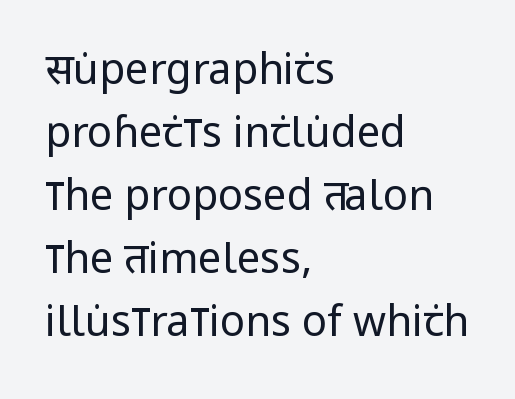
Q: Is the text bold? A: No.
Q: Is the text italic (slanted)? A: No, it is upright.
Q: Is the typeface a serif or a sans-serif typeface? A: Sans-serif.
Q: Is the text underlined? A: No.
Q: How is the paragraph aligned? A: Left-aligned.
Q: Is the spacing between letters normal or unusually wide? A: Normal.
Q: Is the spacing between lines tight, normal or loose? A: Normal.
Q: Width (condensed, normal, or wide)? A: Condensed.
Q: Stroke contrast? A: Low.
Q: x-height? A: Large.
Q: Monospaced? A: No.
